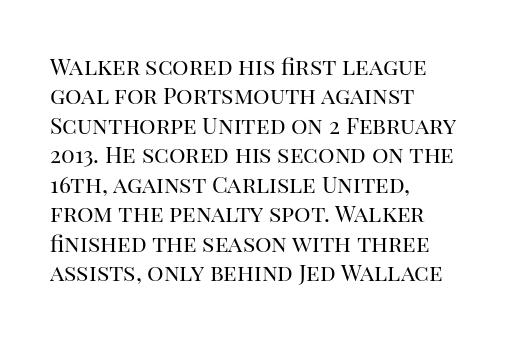
Q: Is the text bold? A: No.
Q: Is the text italic (slanted)? A: No, it is upright.
Q: Is the text underlined? A: No.
Q: How is the paragraph aligned? A: Left-aligned.
Q: Is the spacing between letters normal or unusually wide? A: Normal.
Q: Is the spacing between lines tight, normal or loose? A: Normal.
